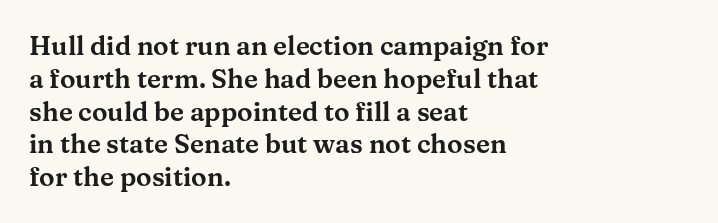
Each new line begins a customary step beneath the previous one. The passage shown is not underscored anywhere. Unlike italic type, these characters show no tilt at all. Casual observation: everything's shoved over to the left.
